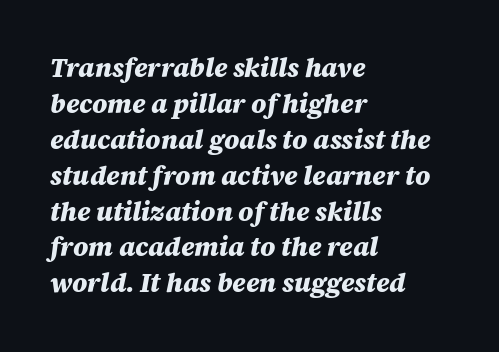
{"italic": "yes", "lean": "right", "slant_degrees": 12, "bold": "yes", "underline": "no", "align": "left", "line_spacing": "normal", "line_spacing_ratio": 1.38, "letter_spacing": "normal", "letter_spacing_em": 0.0, "glyph_px": 26}
